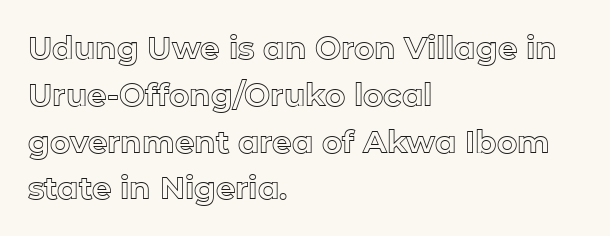
Do the characters align in a grid? No, the font is proportional. Any mark beneath the type? The region is blank. Quick note: not italic, upright. The horizontal fit of the characters is conventional and even.
